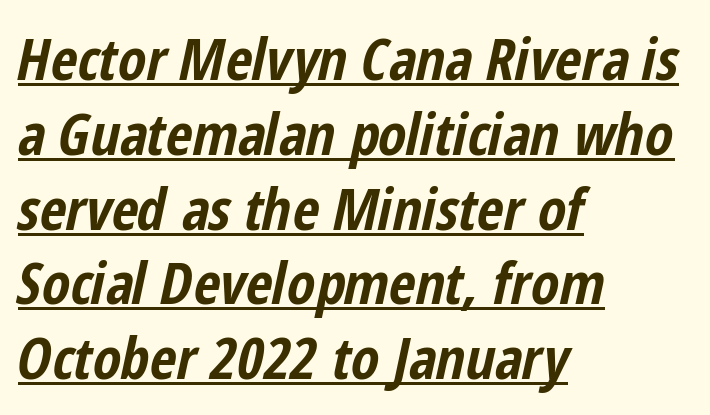
The image shows 58 px bold, condensed type, italic (leaning right); set left-aligned, normal line spacing (1.29x), normal letter spacing, underlined; low stroke contrast and a medium x-height.
